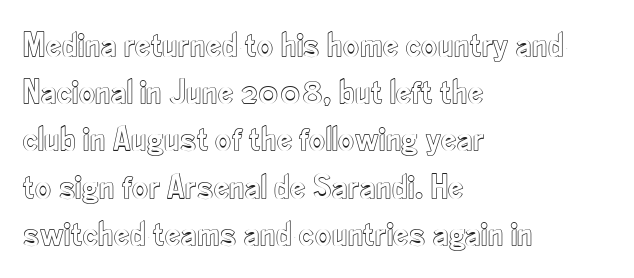
The image shows 35 px condensed type, upright; set left-aligned, normal line spacing (1.35x), normal letter spacing, not underlined; a small x-height.
